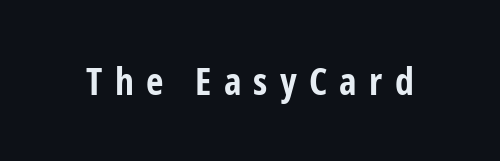
Q: Is the text bold? A: Yes.
Q: Is the text italic (slanted)? A: No, it is upright.
Q: Is the typeface a serif or a sans-serif typeface? A: Sans-serif.
Q: Is the text underlined? A: No.
Q: Is the spacing between letters normal or unusually wide? A: Unusually wide.
Q: Width (condensed, normal, or wide)? A: Condensed.
Q: Stroke contrast? A: Low.
Q: x-height? A: Medium.
Q: Monospaced? A: No.
